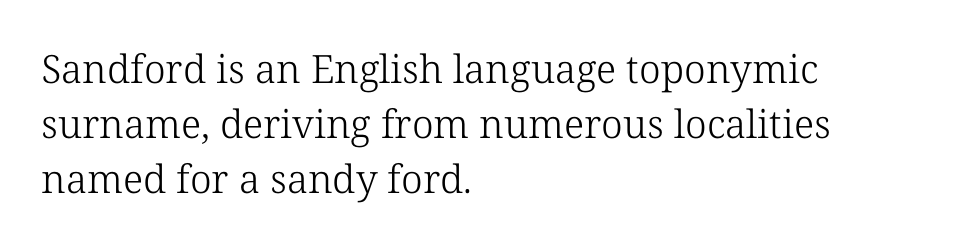
Q: Is the text bold? A: No.
Q: Is the text italic (slanted)? A: No, it is upright.
Q: Is the typeface a serif or a sans-serif typeface? A: Serif.
Q: Is the text underlined? A: No.
Q: How is the paragraph aligned? A: Left-aligned.
Q: Is the spacing between letters normal or unusually wide? A: Normal.
Q: Is the spacing between lines tight, normal or loose? A: Normal.
Q: Width (condensed, normal, or wide)? A: Normal.
Q: Stroke contrast? A: Low.
Q: x-height? A: Medium.
Q: Monospaced? A: No.
